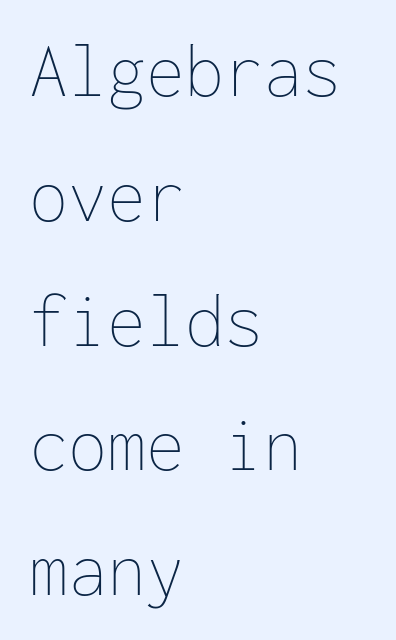
{"italic": "no", "bold": "no", "weight": "thin", "width": "normal", "stroke_contrast": "low", "x_height": "medium", "monospaced": "yes", "underline": "no", "align": "left", "line_spacing": "normal", "line_spacing_ratio": 1.6, "letter_spacing": "normal", "letter_spacing_em": 0.0, "glyph_px": 78}
